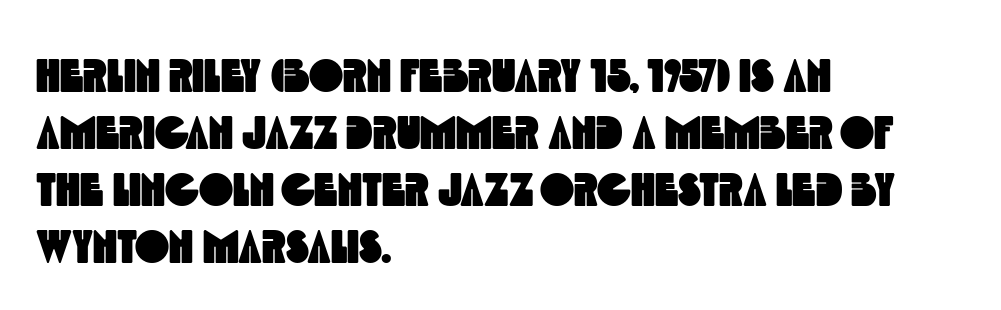
{"serif": "no", "width": "condensed", "x_height": "large", "monospaced": "no", "underline": "no", "align": "left", "line_spacing_ratio": 1.24, "letter_spacing": "normal", "letter_spacing_em": 0.0, "glyph_px": 46}
